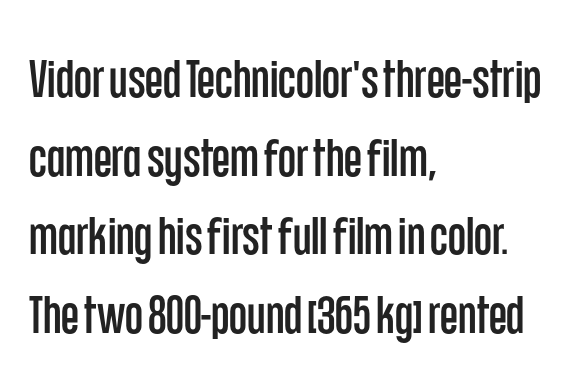
{"serif": "no", "italic": "no", "width": "condensed", "stroke_contrast": "low", "x_height": "large", "monospaced": "no", "underline": "no", "align": "left", "line_spacing": "normal", "line_spacing_ratio": 1.51, "letter_spacing": "normal", "letter_spacing_em": 0.0, "glyph_px": 52}
